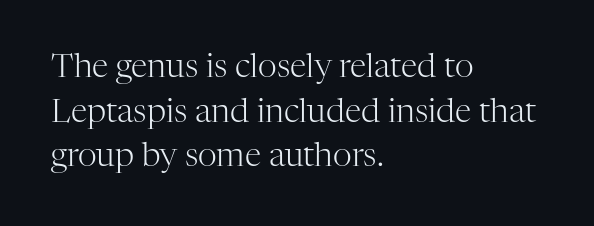
The glyphs are unaccompanied by any horizontal stroke below them. The characters are drawn with everyday or finer stroke widths. How are the letters spaced? Ordinarily, with no added tracking. Do the characters align in a grid? No, the font is proportional. Quick note: not italic, upright.
